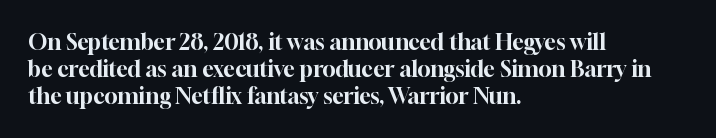
The image shows 22 px text type, upright; set left-aligned, line spacing 1.23x, normal letter spacing, not underlined.
